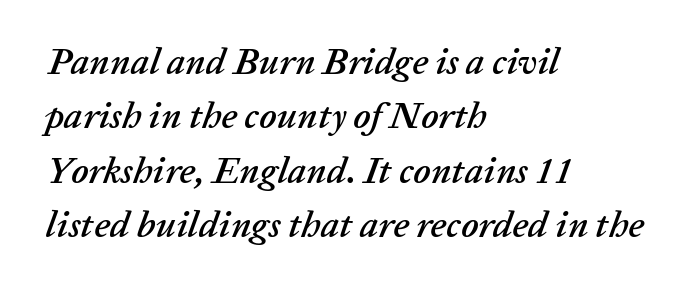
The image shows 37 px text type, italic (leaning right); set left-aligned, normal line spacing (1.47x), normal letter spacing, not underlined; low stroke contrast and a medium x-height.
